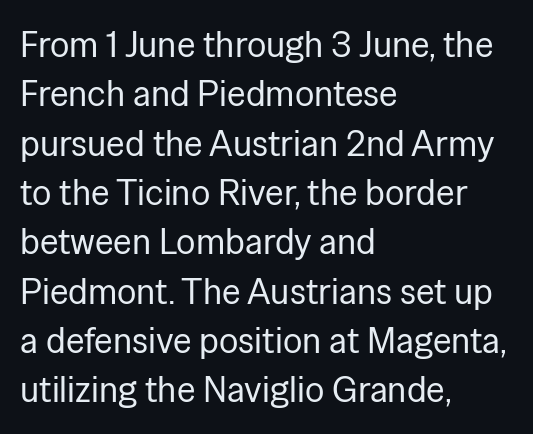
Summary of weight: not heavy and not bold. The passage shown has conventional tracking throughout. Short and long lines alike share a common starting point at left. Type style note: lacks serifs. The rendering uses natural spacing where letterforms have individual widths. The typography opts for an upright posture over an oblique one.
